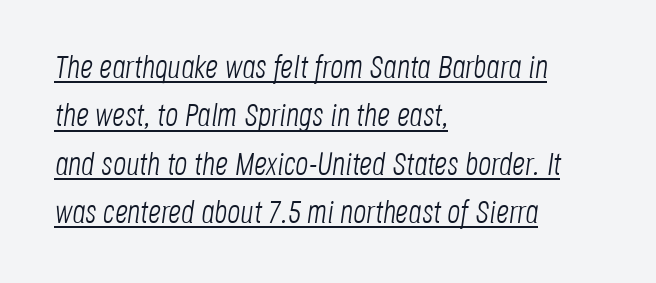
{"italic": "yes", "lean": "right", "slant_degrees": 8, "bold": "no", "weight": "light", "width": "condensed", "stroke_contrast": "low", "x_height": "large", "monospaced": "no", "underline": "yes", "align": "left", "line_spacing": "normal", "line_spacing_ratio": 1.51, "letter_spacing": "normal", "letter_spacing_em": 0.0, "glyph_px": 32}
